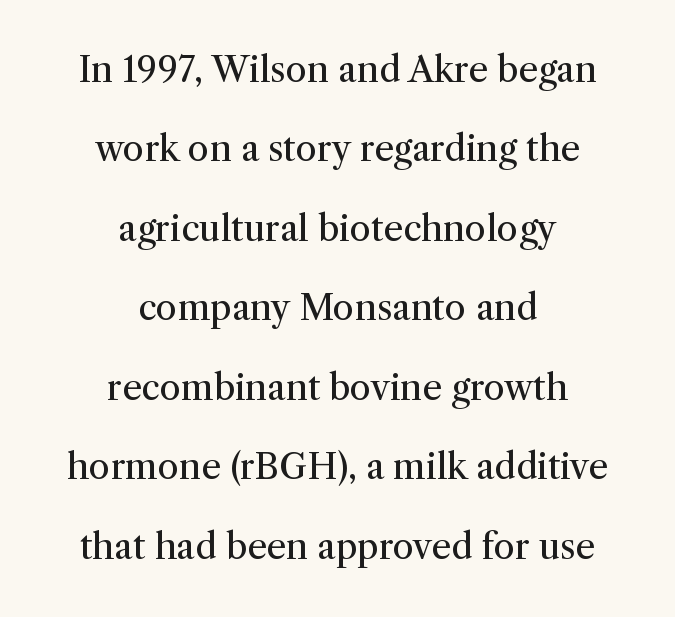
The image shows 35 px regular-weight serif type, upright; set centered, loose line spacing (2.27x), normal letter spacing, not underlined; medium stroke contrast and a medium x-height.
